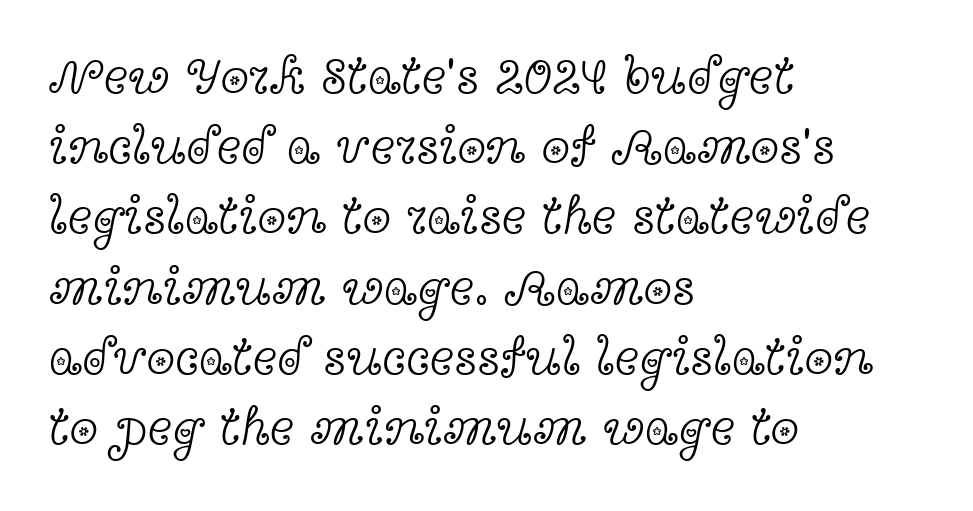
The image shows 52 px light, wide serif type, upright; set left-aligned, normal line spacing (1.35x), normal letter spacing, not underlined; a medium x-height.
